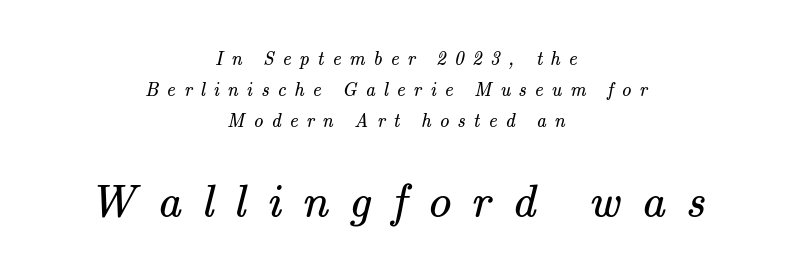
The image shows 47 px regular-weight serif type; set centered, normal line spacing (1.64x), unusually wide letter spacing (+0.44 em), not underlined; the second (bottom) block is 2.47x larger; medium stroke contrast and a small x-height.
